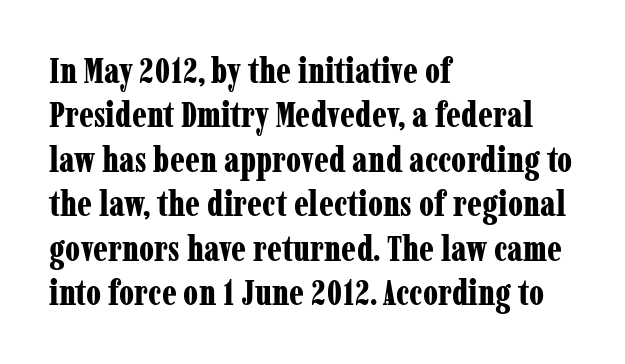
Q: Is the text bold? A: Yes.
Q: Is the text italic (slanted)? A: No, it is upright.
Q: Is the typeface a serif or a sans-serif typeface? A: Serif.
Q: Is the text underlined? A: No.
Q: How is the paragraph aligned? A: Left-aligned.
Q: Is the spacing between letters normal or unusually wide? A: Normal.
Q: Is the spacing between lines tight, normal or loose? A: Normal.
Q: Width (condensed, normal, or wide)? A: Condensed.
Q: Stroke contrast? A: Low.
Q: x-height? A: Medium.
Q: Monospaced? A: No.
